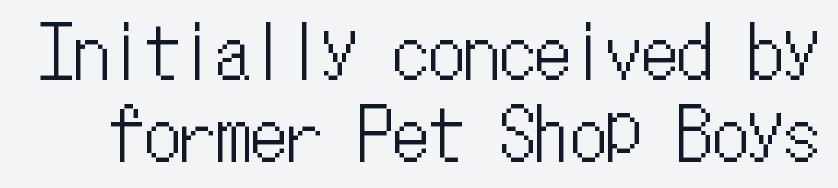
The image shows 71 px condensed type, upright, monospaced; set tight line spacing (1.15x), normal letter spacing, not underlined; low stroke contrast and a medium x-height.
